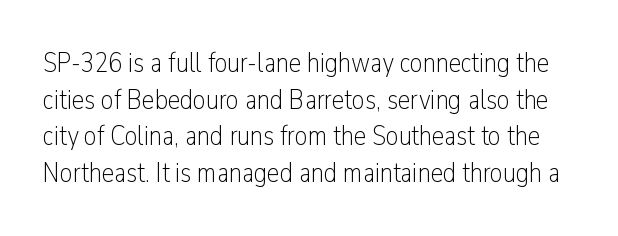
Q: Is the text bold? A: No.
Q: Is the text italic (slanted)? A: No, it is upright.
Q: Is the typeface a serif or a sans-serif typeface? A: Sans-serif.
Q: Is the text underlined? A: No.
Q: Is the spacing between letters normal or unusually wide? A: Normal.
Q: Is the spacing between lines tight, normal or loose? A: Normal.
Q: Width (condensed, normal, or wide)? A: Condensed.
Q: Stroke contrast? A: Low.
Q: x-height? A: Medium.
Q: Monospaced? A: No.
